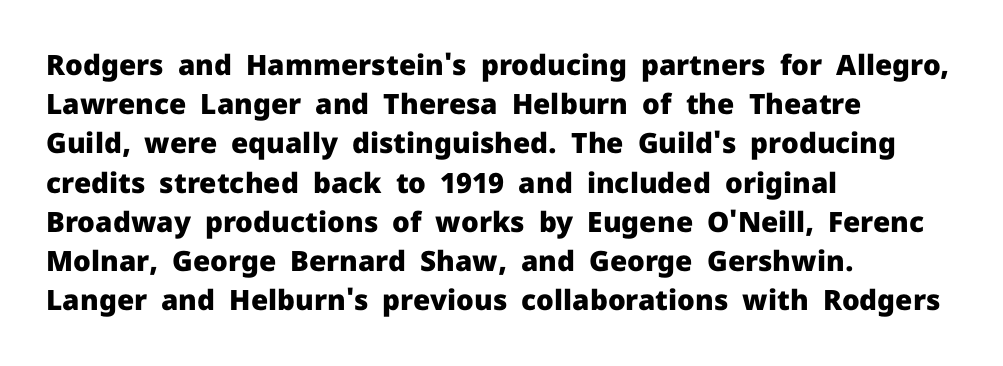
Q: Is the text bold? A: Yes.
Q: Is the text italic (slanted)? A: No, it is upright.
Q: Is the typeface a serif or a sans-serif typeface? A: Sans-serif.
Q: Is the text underlined? A: No.
Q: How is the paragraph aligned? A: Left-aligned.
Q: Is the spacing between letters normal or unusually wide? A: Normal.
Q: Is the spacing between lines tight, normal or loose? A: Normal.
Q: Width (condensed, normal, or wide)? A: Normal.
Q: Stroke contrast? A: Low.
Q: x-height? A: Medium.
Q: Monospaced? A: No.
